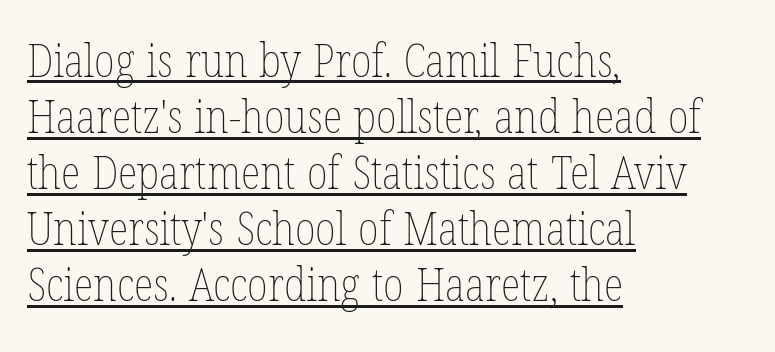
The image shows 46 px thin, condensed type, upright; set left-aligned, line spacing 1.22x, normal letter spacing, underlined; low stroke contrast and a medium x-height.
